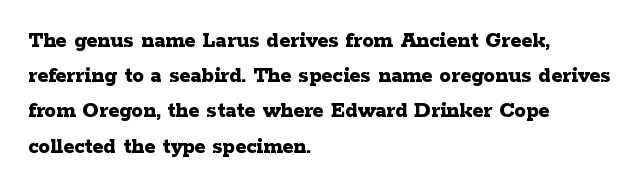
Q: Is the text bold? A: Yes.
Q: Is the text italic (slanted)? A: No, it is upright.
Q: Is the text underlined? A: No.
Q: How is the paragraph aligned? A: Left-aligned.
Q: Is the spacing between letters normal or unusually wide? A: Normal.
Q: Is the spacing between lines tight, normal or loose? A: Normal.
